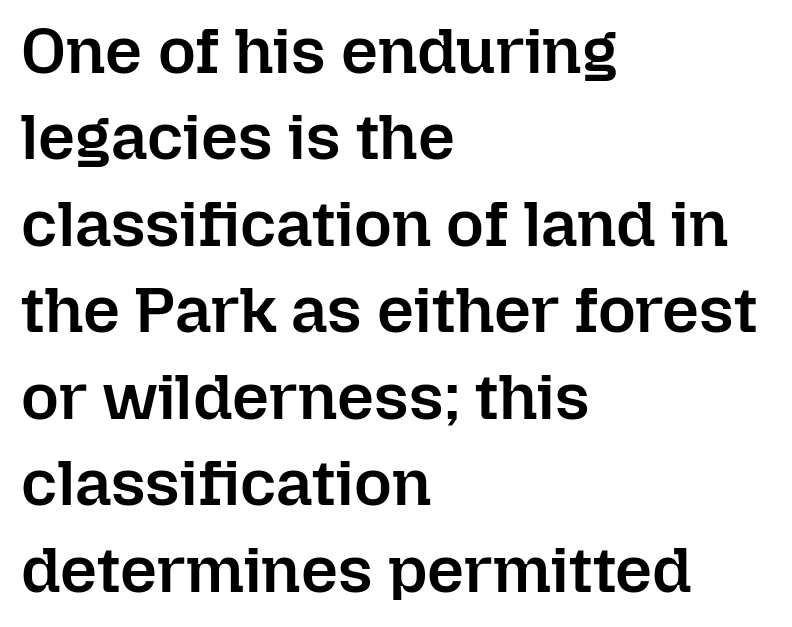
Q: Is the text bold? A: Semi-bold.
Q: Is the text italic (slanted)? A: No, it is upright.
Q: Is the text underlined? A: No.
Q: How is the paragraph aligned? A: Left-aligned.
Q: Is the spacing between letters normal or unusually wide? A: Normal.
Q: Is the spacing between lines tight, normal or loose? A: Normal.
Q: Width (condensed, normal, or wide)? A: Normal.
Q: Stroke contrast? A: Low.
Q: x-height? A: Medium.
Q: Monospaced? A: No.
